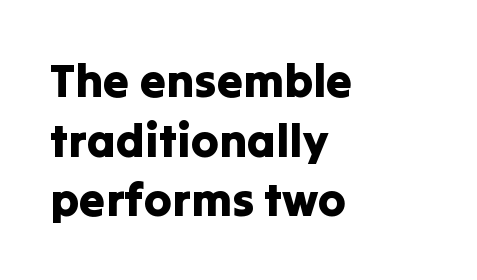
{"serif": "no", "italic": "no", "width": "normal", "stroke_contrast": "low", "x_height": "medium", "monospaced": "no", "underline": "no", "align": "left", "line_spacing": "normal", "line_spacing_ratio": 1.27, "letter_spacing": "normal", "letter_spacing_em": 0.0, "glyph_px": 47}
